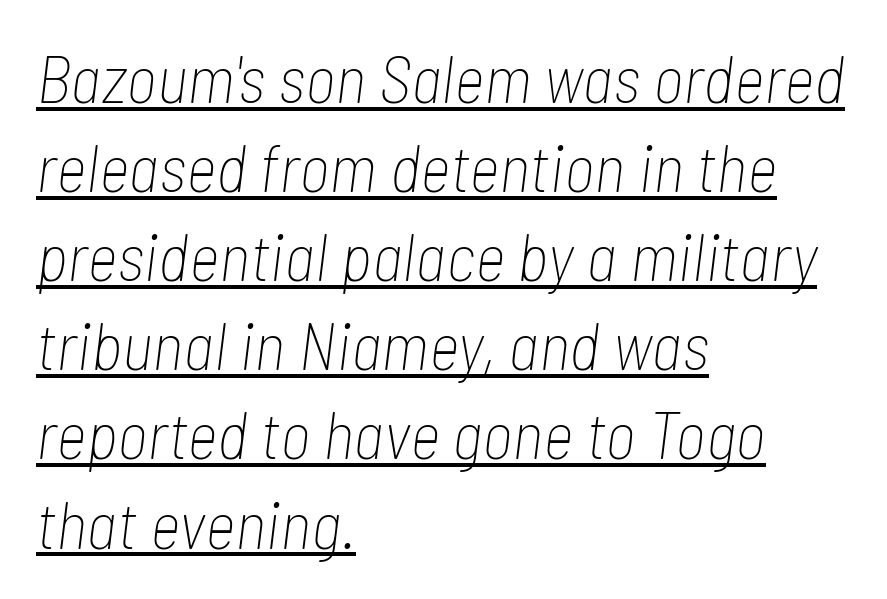
{"italic": "yes", "lean": "right", "slant_degrees": 7, "bold": "no", "weight": "thin", "width": "condensed", "stroke_contrast": "low", "x_height": "medium", "monospaced": "no", "underline": "yes", "align": "left", "line_spacing": "normal", "line_spacing_ratio": 1.33, "letter_spacing": "normal", "letter_spacing_em": 0.0, "glyph_px": 67}
